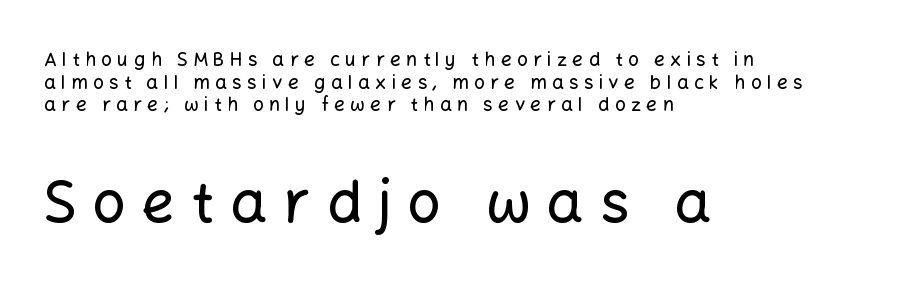
Q: Is the text italic (slanted)? A: No, it is upright.
Q: Is the typeface a serif or a sans-serif typeface? A: Sans-serif.
Q: Is the text underlined? A: No.
Q: How is the paragraph aligned? A: Left-aligned.
Q: Is the spacing between letters normal or unusually wide? A: Unusually wide.
Q: Which block of text is set in a larger size, the first (top) or the second (bottom)? A: The second (bottom) one.
Q: Width (condensed, normal, or wide)? A: Normal.
Q: Stroke contrast? A: Low.
Q: x-height? A: Medium.
Q: Monospaced? A: No.
